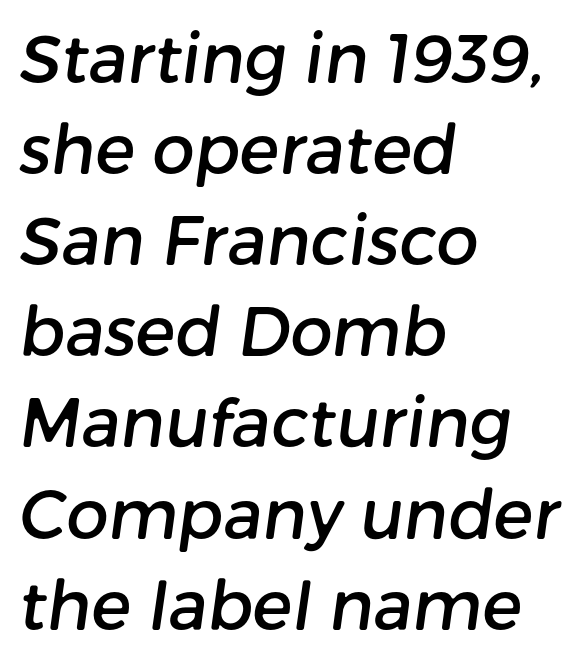
The image shows 67 px sans-serif type; set left-aligned, normal line spacing (1.36x), normal letter spacing, not underlined; low stroke contrast and a medium x-height.
